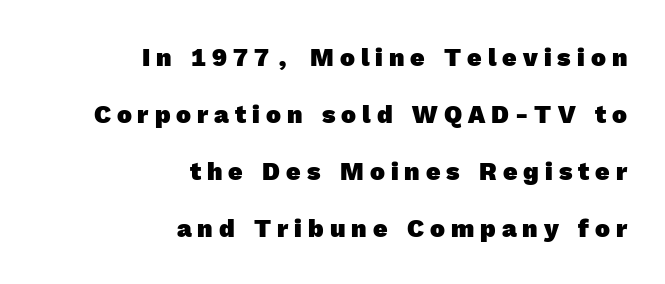
Letter spacing: wide. Line spacing here is loose. A bare baseline throughout the passage. Typeset ragged left — the right edge is the straight one. What weight is shown? A full bold with thick strokes.
